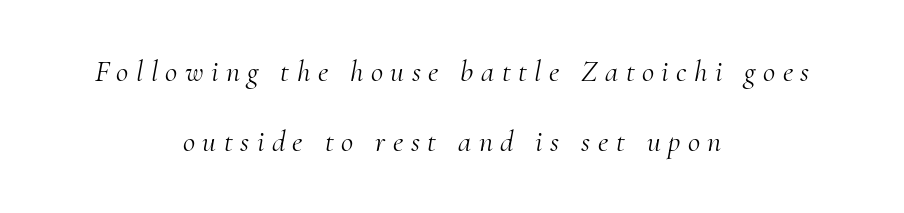
The image shows 30 px light serif type, italic (leaning right); set centered, loose line spacing (2.33x), unusually wide letter spacing (+0.25 em), not underlined; medium stroke contrast and a small x-height.
